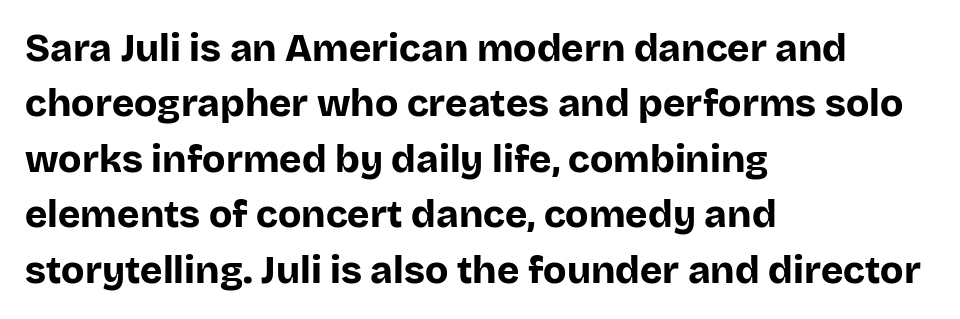
Spacing between characters is what you'd get straight out of the box. Only glyphs here, with clear space below each row. You can tell from the bare stems that sans-serif type was used. The lines are quadded left. Notice how thick the strokes are: this is what a full bold looks like.
